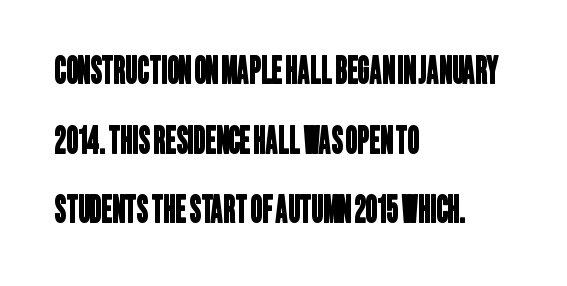
Unmarked baselines from the first word to the last. Regarding serifs, this sample does without them. The face used here is proportionally spaced, like ordinary book or web type. This rendering uses left alignment, leaving the right contour irregular.
